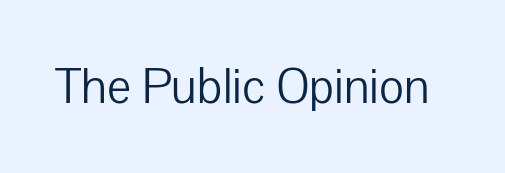
The image shows 48 px light sans-serif type, upright; set normal letter spacing, not underlined; low stroke contrast and a medium x-height.
